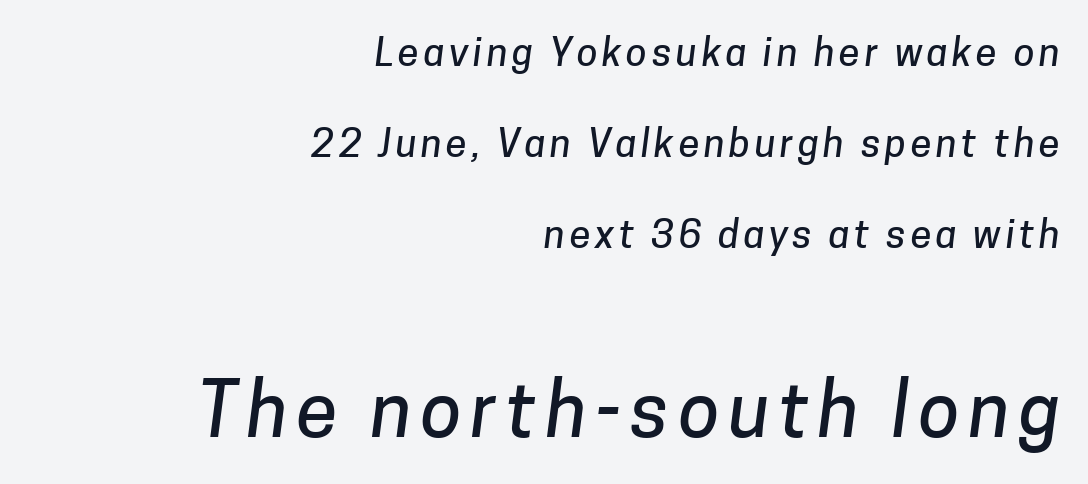
Q: Is the typeface a serif or a sans-serif typeface? A: Sans-serif.
Q: Is the text underlined? A: No.
Q: How is the paragraph aligned? A: Right-aligned.
Q: Is the spacing between lines tight, normal or loose? A: Loose.
Q: Which block of text is set in a larger size, the first (top) or the second (bottom)? A: The second (bottom) one.
Q: Width (condensed, normal, or wide)? A: Normal.
Q: Stroke contrast? A: Low.
Q: x-height? A: Medium.
Q: Monospaced? A: No.
